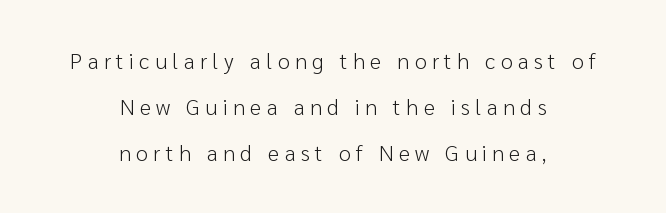
Posture: upright roman. The typeface has the unassuming heft of standard copy or less. These lines stand farther apart than default settings would place them. Visually the block forms a symmetrical silhouette, jagged on both flanks.
